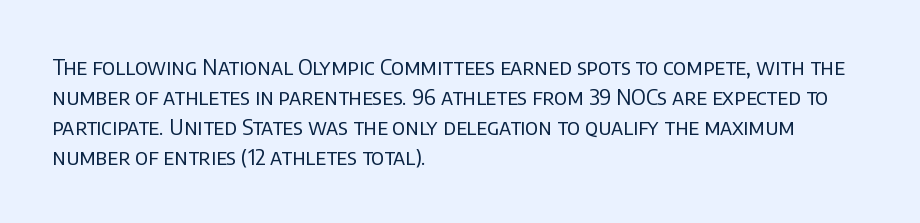
Q: Is the text bold? A: No.
Q: Is the text italic (slanted)? A: No, it is upright.
Q: Is the text underlined? A: No.
Q: How is the paragraph aligned? A: Left-aligned.
Q: Is the spacing between letters normal or unusually wide? A: Normal.
Q: Is the spacing between lines tight, normal or loose? A: Normal.
